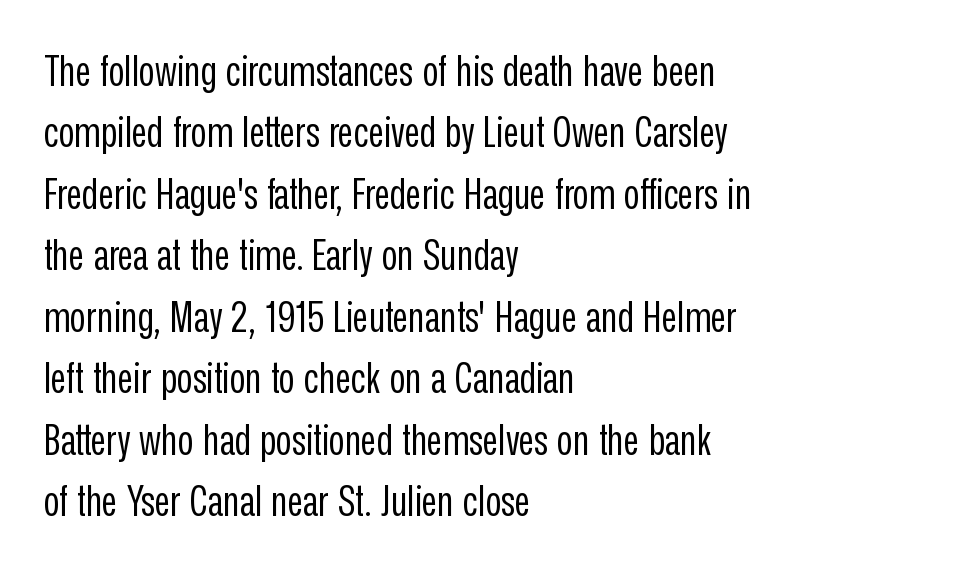
The image shows 43 px regular-weight, condensed sans-serif type, upright; set left-aligned, normal line spacing (1.43x), normal letter spacing, not underlined; low stroke contrast and a medium x-height.
